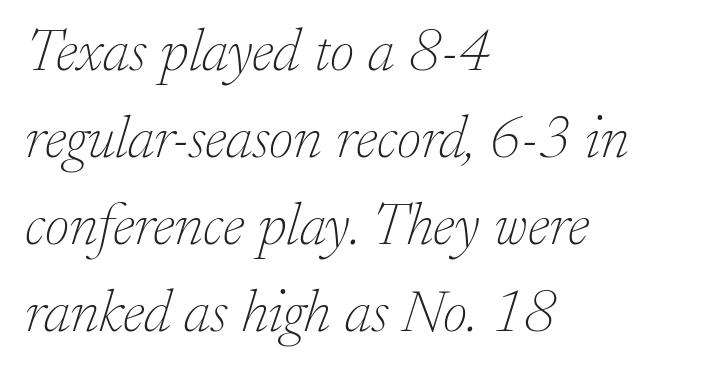
The area under the type is left untouched. Short and long lines alike share a common starting point at left. The axis of the letterforms is tilted away from vertical. Is there much room between lines? A standard amount, neither cramped nor airy. The font is comparable to plain body text, perhaps lighter.
